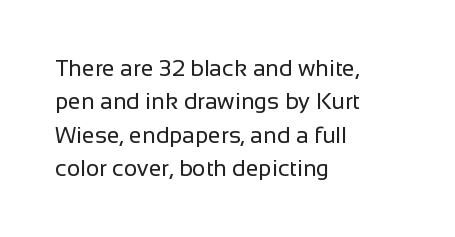
The image shows 23 px text type, upright; set left-aligned, normal line spacing (1.45x), normal letter spacing, not underlined.
